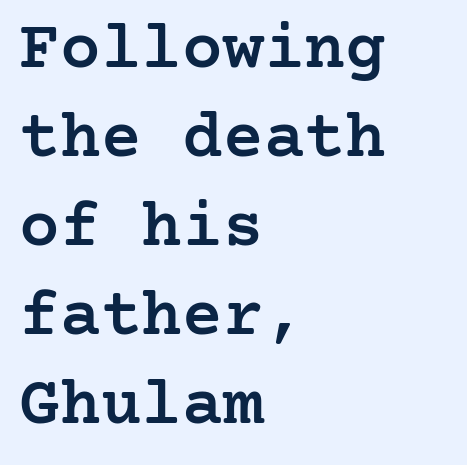
The lines in this sample share a left origin and differ only in where they stop. Tall strokes in this sample are plumb rather than angled. The passage shown stacks its lines at a standard gap. Each word holds together tightly as a unit, with standard inter-letter gaps. Regarding serifs, this sample has them.
